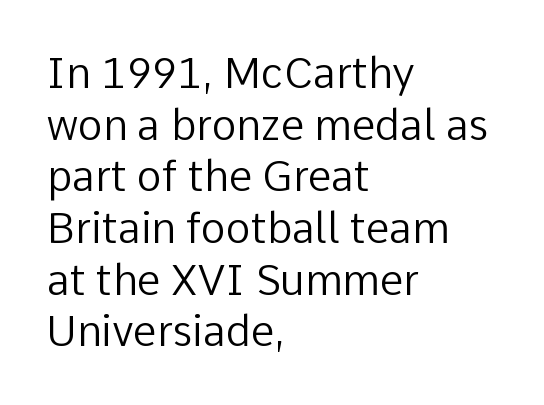
The letterforms sit at book weight or below. Serif or sans? Sans — the stroke terminals are bare. Ascenders rise straight up at ninety degrees. Descender tails drop into unmarked territory. Tracking here is standard; glyphs follow each other at the usual distance.
